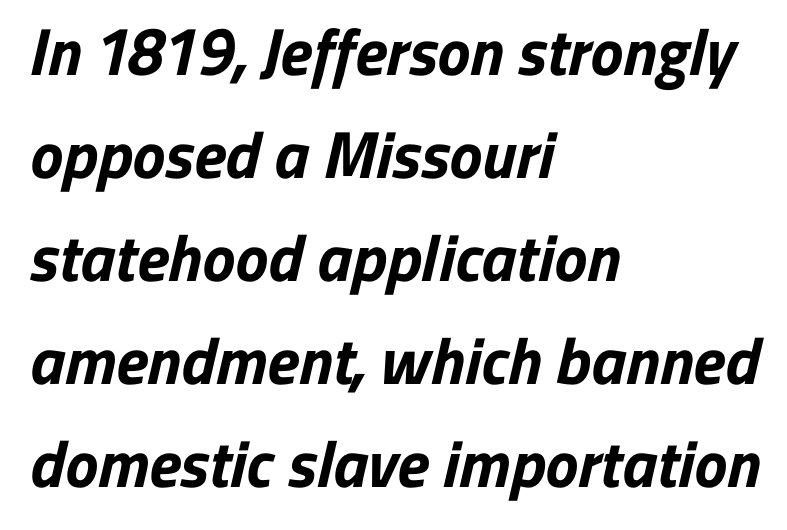
The image shows 66 px bold sans-serif type; set left-aligned, normal line spacing (1.56x), normal letter spacing, not underlined; low stroke contrast and a medium x-height.
